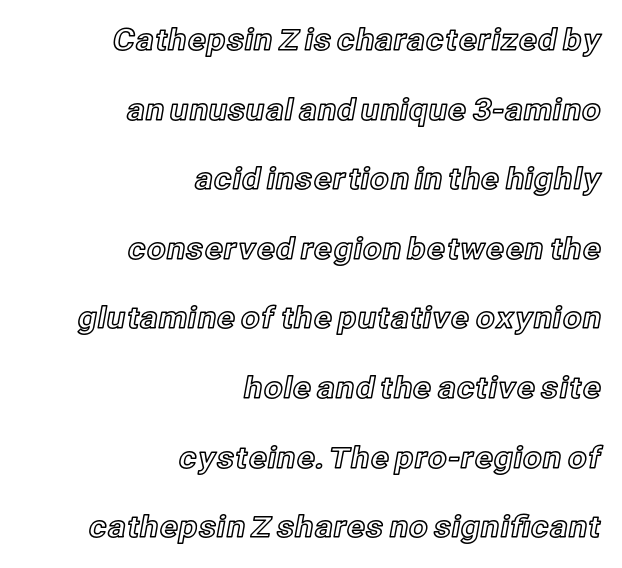
{"width": "normal", "x_height": "medium", "monospaced": "no", "underline": "no", "align": "right", "line_spacing": "loose", "line_spacing_ratio": 2.32, "letter_spacing": "normal", "letter_spacing_em": 0.0, "glyph_px": 30}
